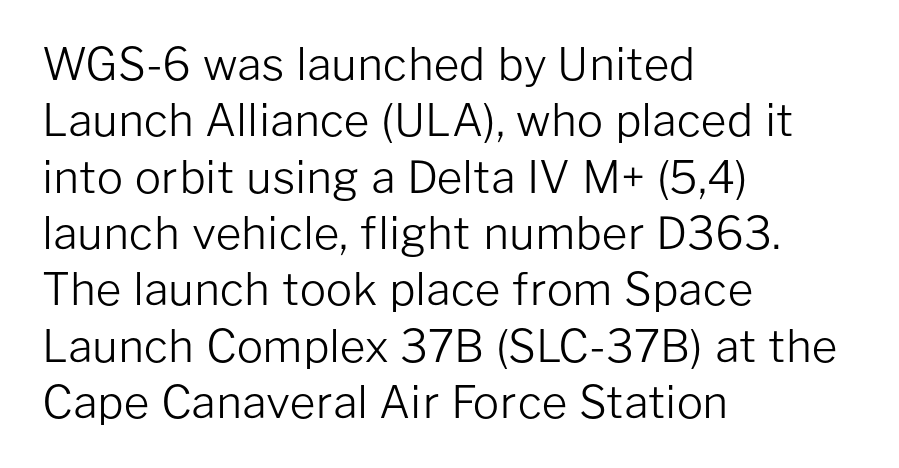
Q: Is the text bold? A: No.
Q: Is the text italic (slanted)? A: No, it is upright.
Q: Is the typeface a serif or a sans-serif typeface? A: Sans-serif.
Q: Is the text underlined? A: No.
Q: How is the paragraph aligned? A: Left-aligned.
Q: Is the spacing between letters normal or unusually wide? A: Normal.
Q: Is the spacing between lines tight, normal or loose? A: Normal.
Q: Width (condensed, normal, or wide)? A: Normal.
Q: Stroke contrast? A: Low.
Q: x-height? A: Medium.
Q: Monospaced? A: No.
